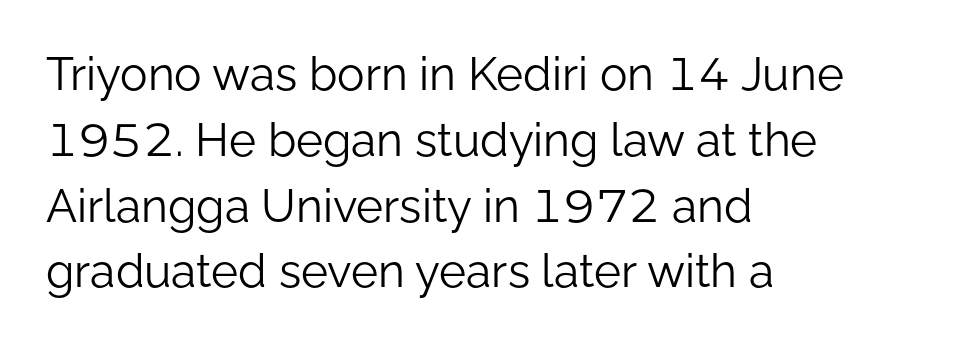
There is no visible air inserted between adjacent glyphs. Ink coverage per letter is moderate at most. If you drew a ruler down the left edge, every line would touch it. Check where the strokes stop: nothing finishes them off — pure sans. The strip under each line holds only bare page.
